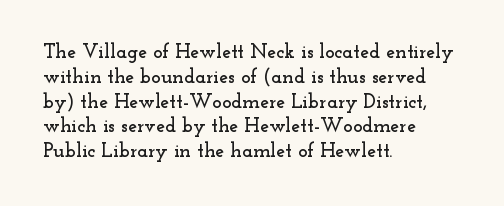
The image shows 20 px text type, upright; set left-aligned, line spacing 1.24x, normal letter spacing, not underlined.
